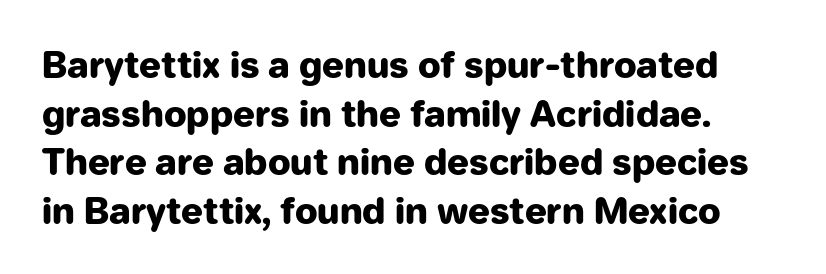
{"serif": "no", "italic": "no", "bold": "yes", "weight": "heavy", "width": "normal", "stroke_contrast": "low", "x_height": "medium", "monospaced": "no", "underline": "no", "line_spacing": "normal", "line_spacing_ratio": 1.35, "letter_spacing": "normal", "letter_spacing_em": 0.0, "glyph_px": 36}
